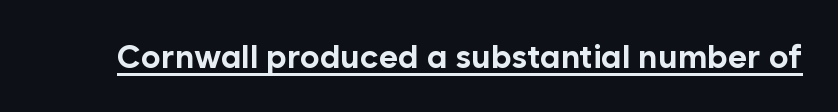
Q: Is the text bold? A: Yes.
Q: Is the text italic (slanted)? A: No, it is upright.
Q: Is the typeface a serif or a sans-serif typeface? A: Sans-serif.
Q: Is the text underlined? A: Yes.
Q: Is the spacing between letters normal or unusually wide? A: Normal.
Q: Width (condensed, normal, or wide)? A: Normal.
Q: Stroke contrast? A: Low.
Q: x-height? A: Medium.
Q: Monospaced? A: No.
